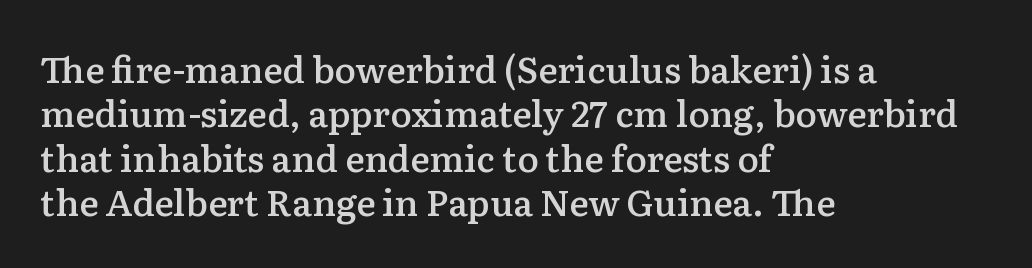
{"serif": "yes", "italic": "no", "bold": "semi", "weight": "semibold", "width": "normal", "stroke_contrast": "low", "x_height": "medium", "monospaced": "no", "underline": "no", "align": "left", "line_spacing_ratio": 1.23, "letter_spacing": "normal", "letter_spacing_em": 0.0, "glyph_px": 36}
